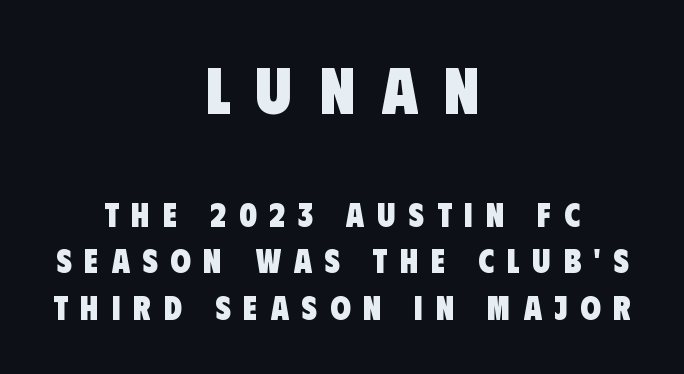
The image shows 66 px heavy, condensed sans-serif type; set centered, normal line spacing (1.42x), unusually wide letter spacing (+0.39 em), not underlined; the first (top) block is 2.0x larger; low stroke contrast and a large x-height.
